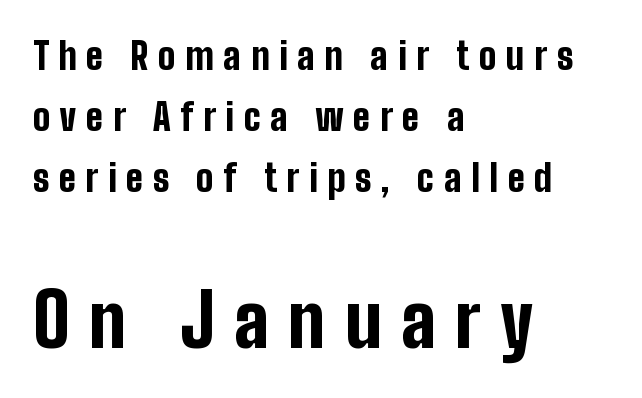
Q: Is the text bold? A: Yes.
Q: Is the text italic (slanted)? A: No, it is upright.
Q: Is the typeface a serif or a sans-serif typeface? A: Sans-serif.
Q: Is the text underlined? A: No.
Q: How is the paragraph aligned? A: Left-aligned.
Q: Is the spacing between letters normal or unusually wide? A: Unusually wide.
Q: Is the spacing between lines tight, normal or loose? A: Normal.
Q: Which block of text is set in a larger size, the first (top) or the second (bottom)? A: The second (bottom) one.
Q: Width (condensed, normal, or wide)? A: Condensed.
Q: Stroke contrast? A: Low.
Q: x-height? A: Medium.
Q: Monospaced? A: No.
